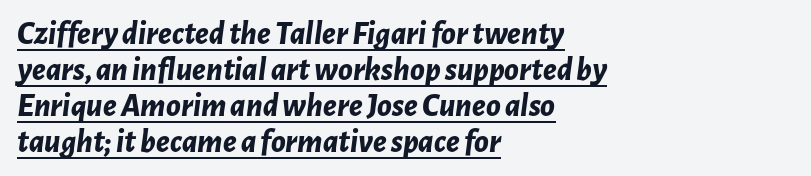
Q: Is the text bold? A: Yes.
Q: Is the text italic (slanted)? A: Yes, it leans right by about 7 degrees.
Q: Is the text underlined? A: Yes.
Q: How is the paragraph aligned? A: Left-aligned.
Q: Is the spacing between letters normal or unusually wide? A: Normal.
Q: Is the spacing between lines tight, normal or loose? A: Tight.
Q: Width (condensed, normal, or wide)? A: Normal.
Q: Stroke contrast? A: Low.
Q: x-height? A: Medium.
Q: Monospaced? A: No.
